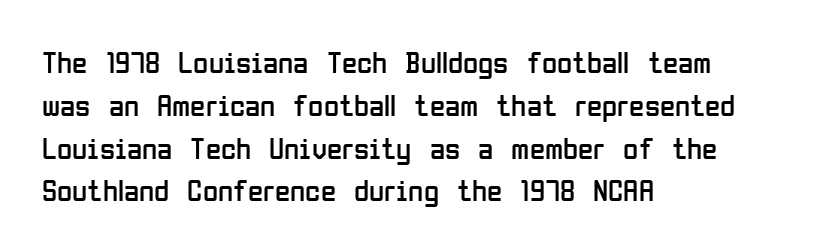
{"serif": "no", "italic": "no", "bold": "no", "weight": "regular", "width": "condensed", "stroke_contrast": "low", "x_height": "medium", "monospaced": "no", "underline": "no", "align": "left", "line_spacing": "normal", "line_spacing_ratio": 1.38, "letter_spacing": "normal", "letter_spacing_em": 0.0, "glyph_px": 31}
